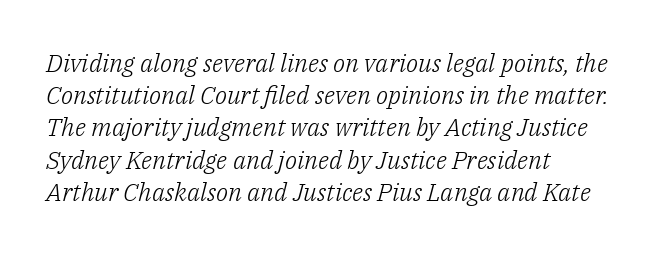
The typography opts for an oblique posture over an upright one. Vertical spacing — default. The tracking reads as untouched default to a designer's eye. The strip under each line holds only bare page.
